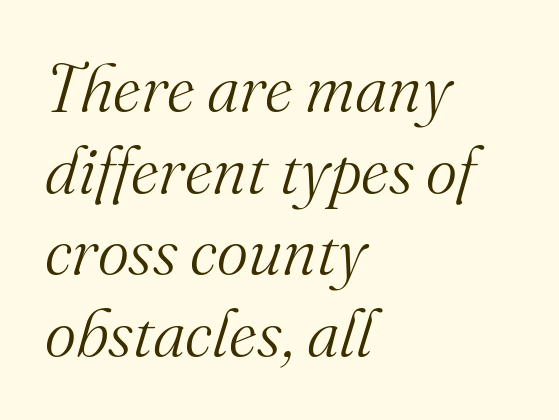
{"serif": "yes", "italic": "yes", "lean": "right", "slant_degrees": 16, "bold": "no", "weight": "light", "width": "normal", "stroke_contrast": "medium", "x_height": "small", "monospaced": "no", "underline": "no", "align": "left", "line_spacing_ratio": 1.22, "letter_spacing": "normal", "letter_spacing_em": 0.0, "glyph_px": 67}
